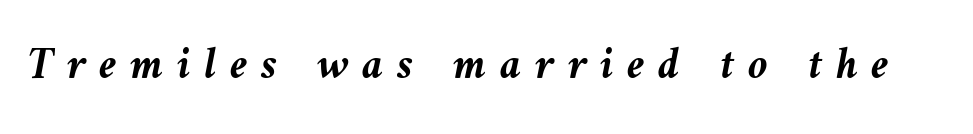
Q: Is the text bold? A: Yes.
Q: Is the text italic (slanted)? A: Yes, it leans left by about 9 degrees.
Q: Is the text underlined? A: No.
Q: Is the spacing between letters normal or unusually wide? A: Unusually wide.
Q: Width (condensed, normal, or wide)? A: Normal.
Q: Stroke contrast? A: Medium.
Q: x-height? A: Medium.
Q: Monospaced? A: No.
